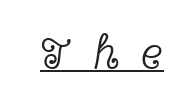
{"serif": "yes", "bold": "no", "weight": "light", "width": "wide", "x_height": "medium", "monospaced": "no", "underline": "yes", "letter_spacing": "wide", "letter_spacing_em": 0.47, "glyph_px": 47}
